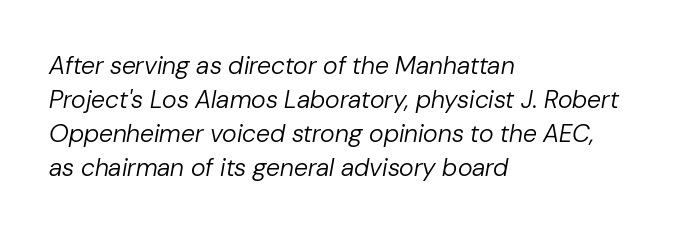
The image shows 25 px text type, italic (leaning right); set left-aligned, normal line spacing (1.36x), normal letter spacing, not underlined.
